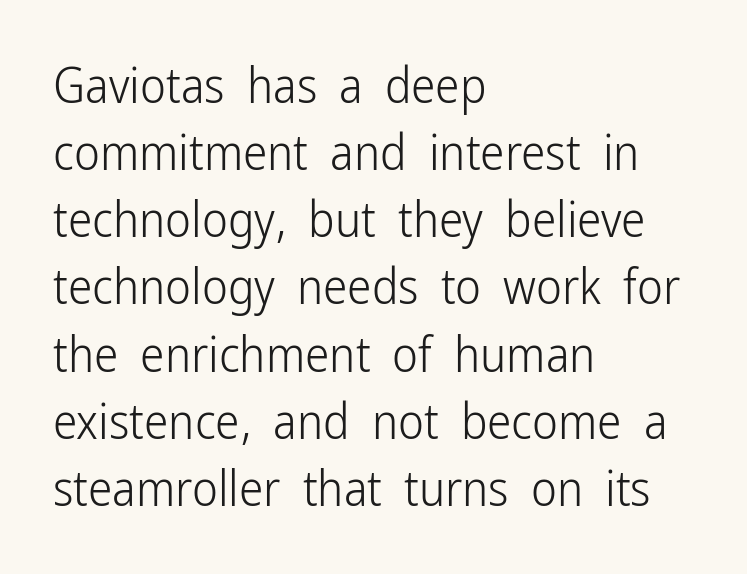
The image shows 49 px light, condensed sans-serif type, upright; set left-aligned, normal line spacing (1.37x), normal letter spacing, not underlined; low stroke contrast and a medium x-height.
